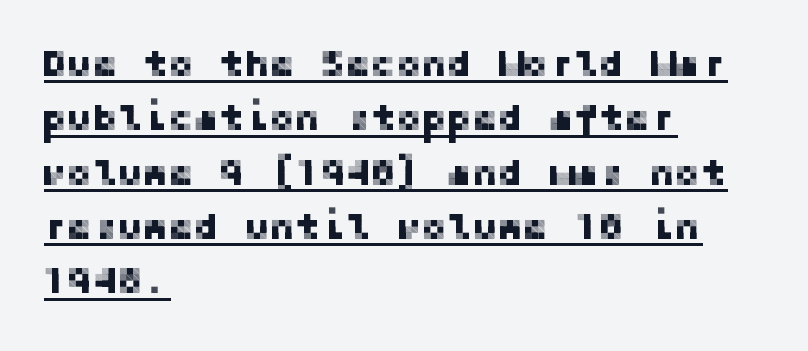
{"serif": "no", "italic": "no", "width": "normal", "stroke_contrast": "low", "x_height": "medium", "underline": "yes", "align": "left", "line_spacing": "normal", "line_spacing_ratio": 1.43, "letter_spacing": "normal", "letter_spacing_em": 0.0, "glyph_px": 38}
